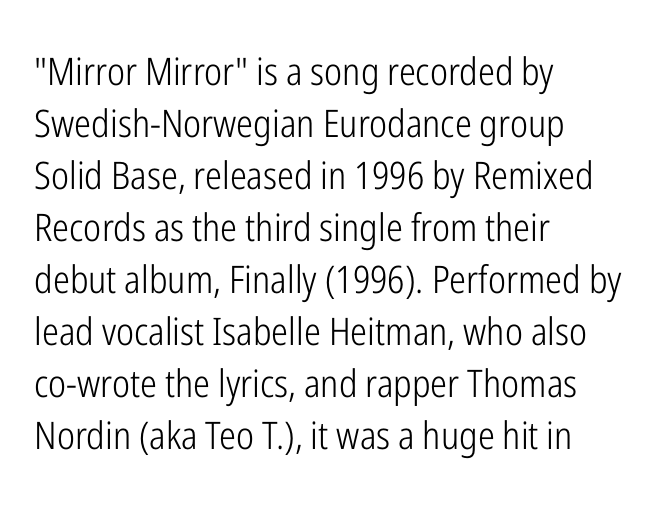
Is the type heavy? It reads as light-to-regular instead. These lines are rendered in a variable-pitch font. To sum up the face: it is a sans, with no serifs. Every row of glyphs begins at an identical x-position on the left.
